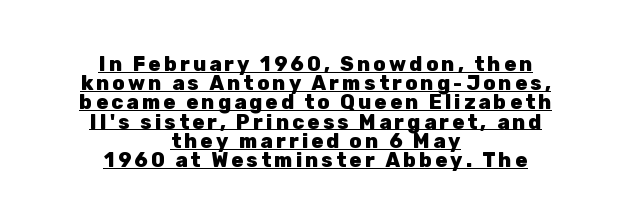
The image shows 20 px bold type, upright; set centered, tight line spacing (0.96x), underlined.
